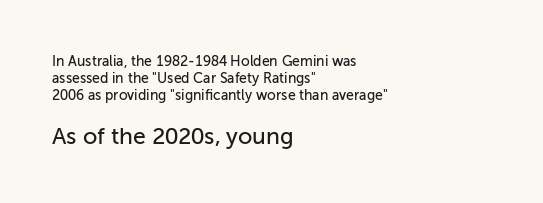
The image shows 23 px text type, upright; set left-aligned, line spacing 1.23x, normal letter spacing, not underlined; the second (bottom) block is 1.64x larger.
